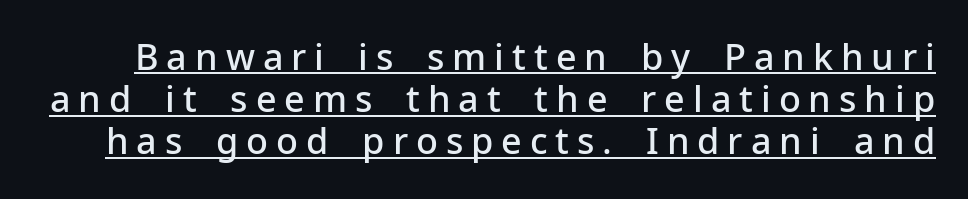
Q: Is the text bold? A: Semi-bold.
Q: Is the text italic (slanted)? A: No, it is upright.
Q: Is the typeface a serif or a sans-serif typeface? A: Sans-serif.
Q: Is the text underlined? A: Yes.
Q: Is the spacing between letters normal or unusually wide? A: Unusually wide.
Q: Width (condensed, normal, or wide)? A: Normal.
Q: Stroke contrast? A: Low.
Q: x-height? A: Medium.
Q: Monospaced? A: No.
